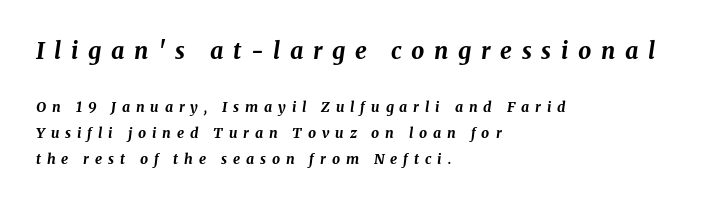
Q: Is the text bold? A: Yes.
Q: Is the text italic (slanted)? A: Yes, it leans right by about 8 degrees.
Q: Is the text underlined? A: No.
Q: How is the paragraph aligned? A: Left-aligned.
Q: Is the spacing between letters normal or unusually wide? A: Unusually wide.
Q: Which block of text is set in a larger size, the first (top) or the second (bottom)? A: The first (top) one.
